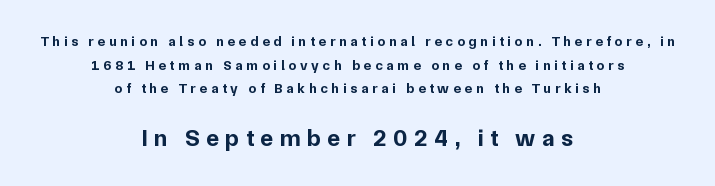
Q: Is the text bold? A: Yes.
Q: Is the text italic (slanted)? A: No, it is upright.
Q: Is the text underlined? A: No.
Q: How is the paragraph aligned? A: Centered.
Q: Is the spacing between letters normal or unusually wide? A: Unusually wide.
Q: Is the spacing between lines tight, normal or loose? A: Normal.
Q: Which block of text is set in a larger size, the first (top) or the second (bottom)? A: The second (bottom) one.
